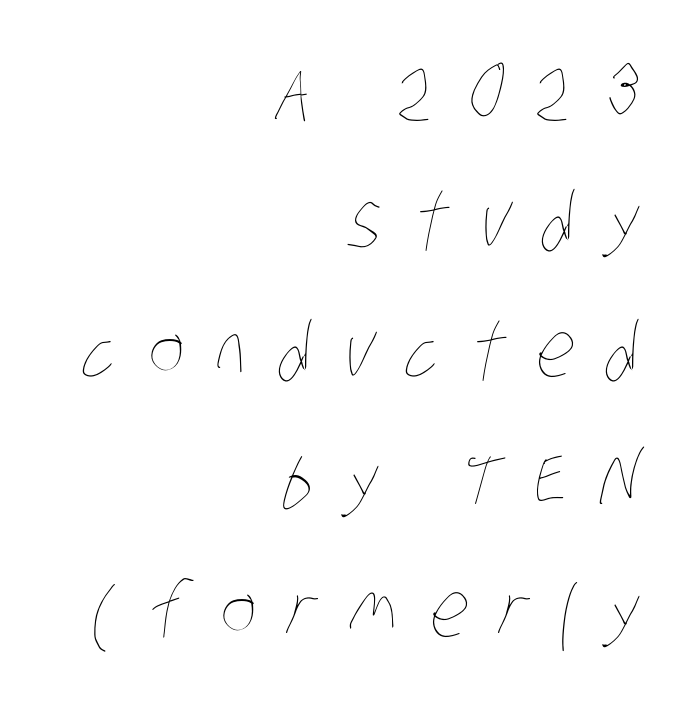
The image shows 76 px thin, condensed type; set right-aligned, line spacing 1.71x, unusually wide letter spacing (+0.42 em), not underlined; low stroke contrast and a large x-height.
